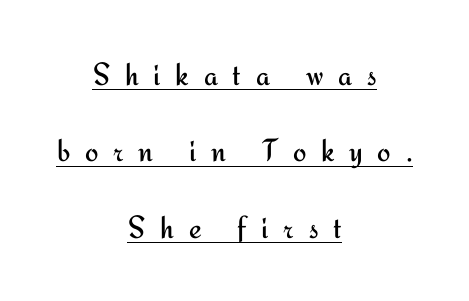
Students, observe the line beneath the letters — that is underlining. This is roman type, the default non-slanted kind. The face used here is proportionally spaced, like ordinary book or web type. The letters carry no serifs — their stems end cleanly without finishing strokes.
